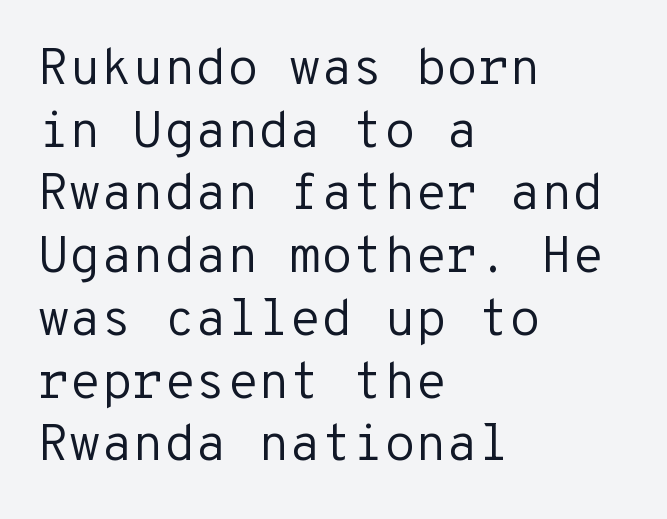
{"serif": "no", "italic": "no", "bold": "no", "weight": "regular", "width": "normal", "stroke_contrast": "low", "x_height": "medium", "monospaced": "yes", "underline": "no", "align": "left", "line_spacing_ratio": 1.23, "letter_spacing": "normal", "letter_spacing_em": 0.0, "glyph_px": 51}
